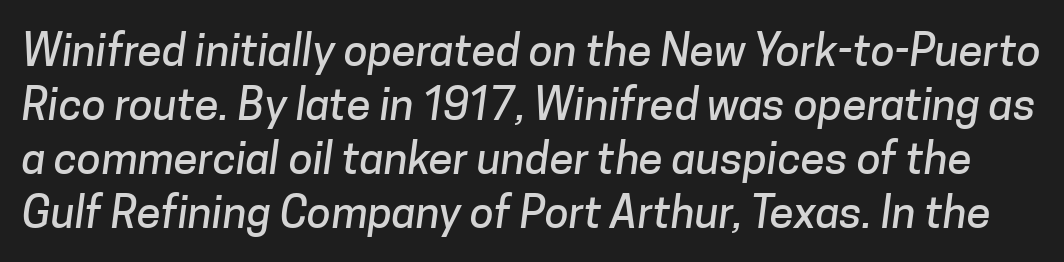
Q: Is the typeface a serif or a sans-serif typeface? A: Sans-serif.
Q: Is the text underlined? A: No.
Q: Is the spacing between letters normal or unusually wide? A: Normal.
Q: Width (condensed, normal, or wide)? A: Normal.
Q: Stroke contrast? A: Low.
Q: x-height? A: Medium.
Q: Monospaced? A: No.
